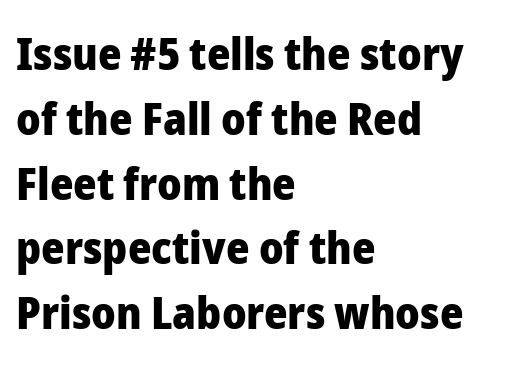
{"serif": "no", "italic": "no", "bold": "yes", "weight": "heavy", "width": "normal", "stroke_contrast": "low", "x_height": "medium", "monospaced": "no", "underline": "no", "align": "left", "line_spacing": "normal", "line_spacing_ratio": 1.44, "letter_spacing": "normal", "letter_spacing_em": 0.0, "glyph_px": 45}
